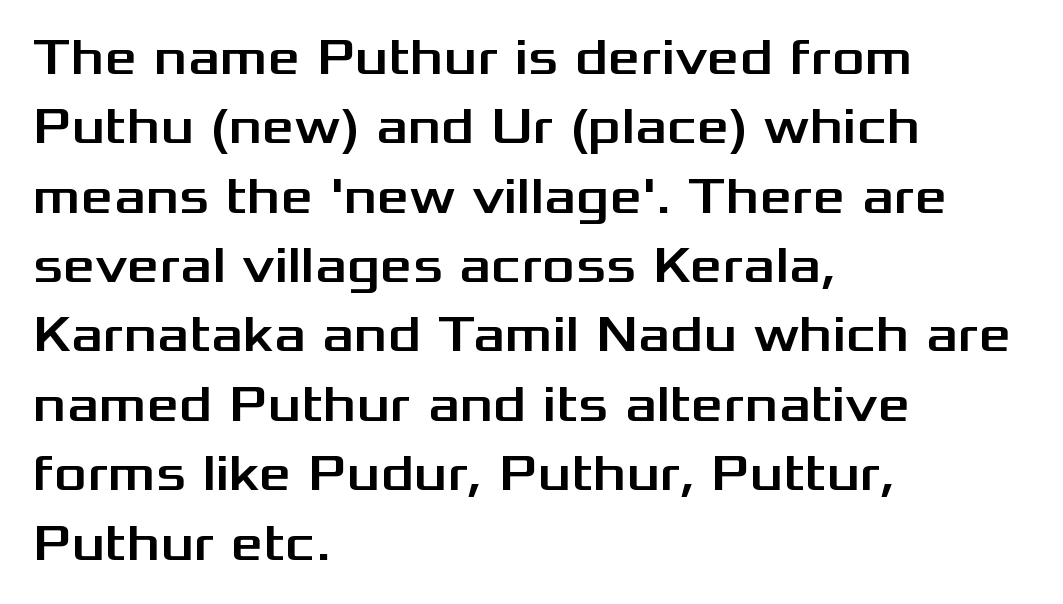
The image shows 51 px wide sans-serif type, upright; set left-aligned, normal line spacing (1.36x), normal letter spacing, not underlined; medium stroke contrast and a medium x-height.
